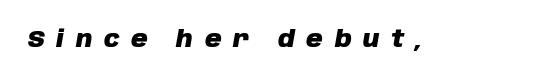
The image shows 23 px bold type, italic (leaning right); set unusually wide letter spacing (+0.5 em), not underlined.
